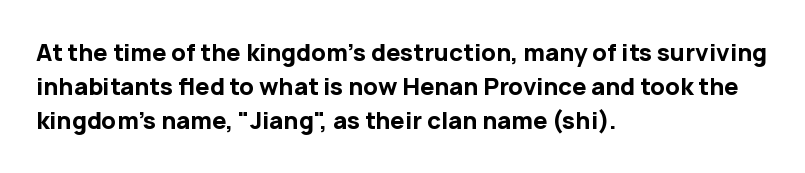
{"italic": "no", "bold": "yes", "underline": "no", "align": "left", "line_spacing": "normal", "line_spacing_ratio": 1.47, "letter_spacing": "normal", "letter_spacing_em": 0.0, "glyph_px": 23}
